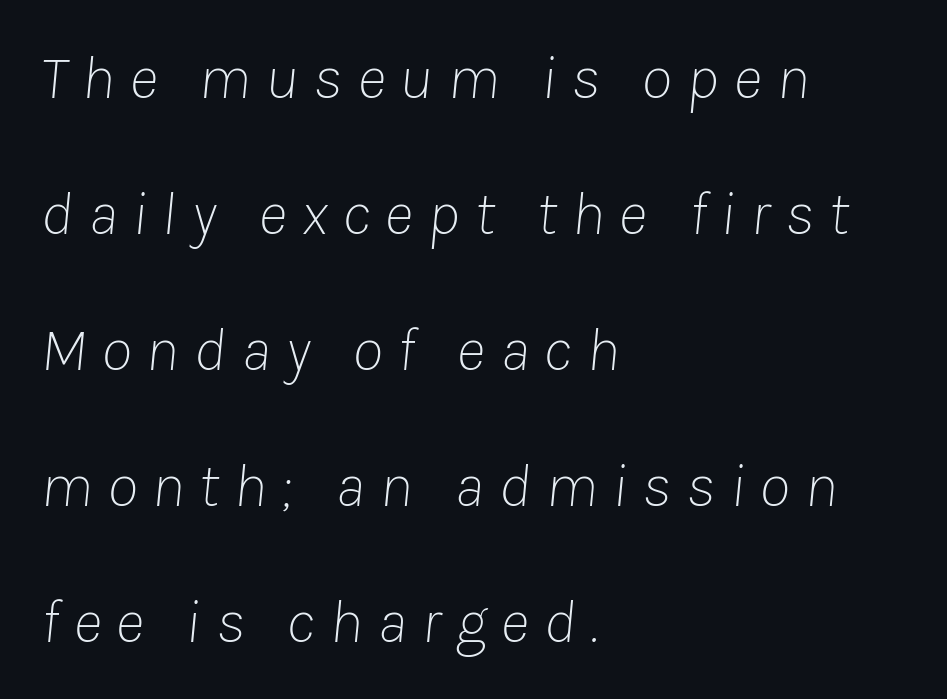
Posture: slanted. Line spacing here is loose. Caption: expanded tracking, letters set apart. Has an underline been added? It has not. The face looks like a standard text weight, possibly lighter.
